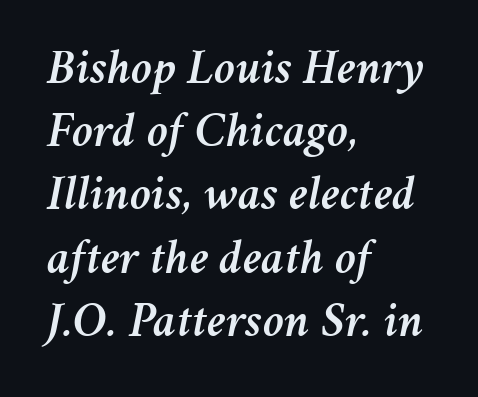
The image shows 49 px text type, italic (leaning right); set left-aligned, normal line spacing (1.29x), normal letter spacing, not underlined; medium stroke contrast and a medium x-height.
